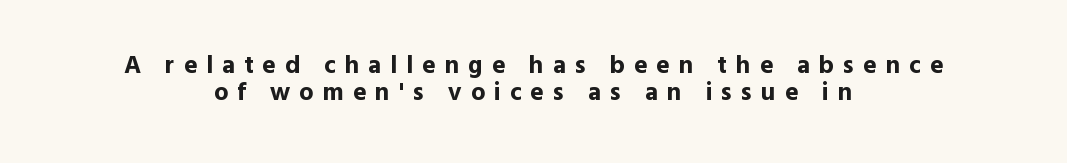
Q: Is the text bold? A: Yes.
Q: Is the text italic (slanted)? A: No, it is upright.
Q: Is the text underlined? A: No.
Q: How is the paragraph aligned? A: Centered.
Q: Is the spacing between letters normal or unusually wide? A: Unusually wide.
Q: Is the spacing between lines tight, normal or loose? A: Tight.
